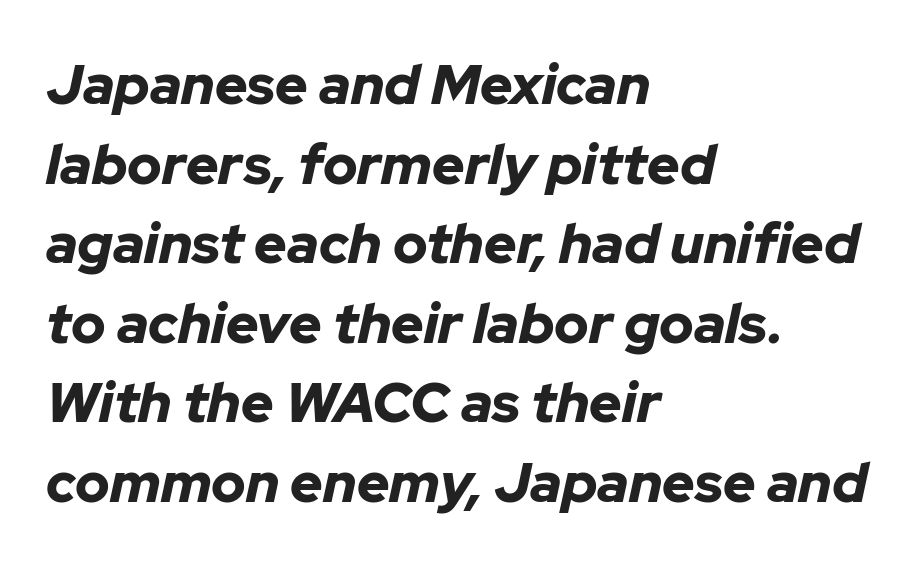
{"italic": "yes", "lean": "right", "slant_degrees": 12, "bold": "yes", "weight": "bold", "width": "normal", "stroke_contrast": "low", "x_height": "medium", "monospaced": "no", "underline": "no", "align": "left", "line_spacing": "normal", "line_spacing_ratio": 1.42, "letter_spacing": "normal", "letter_spacing_em": 0.0, "glyph_px": 56}
